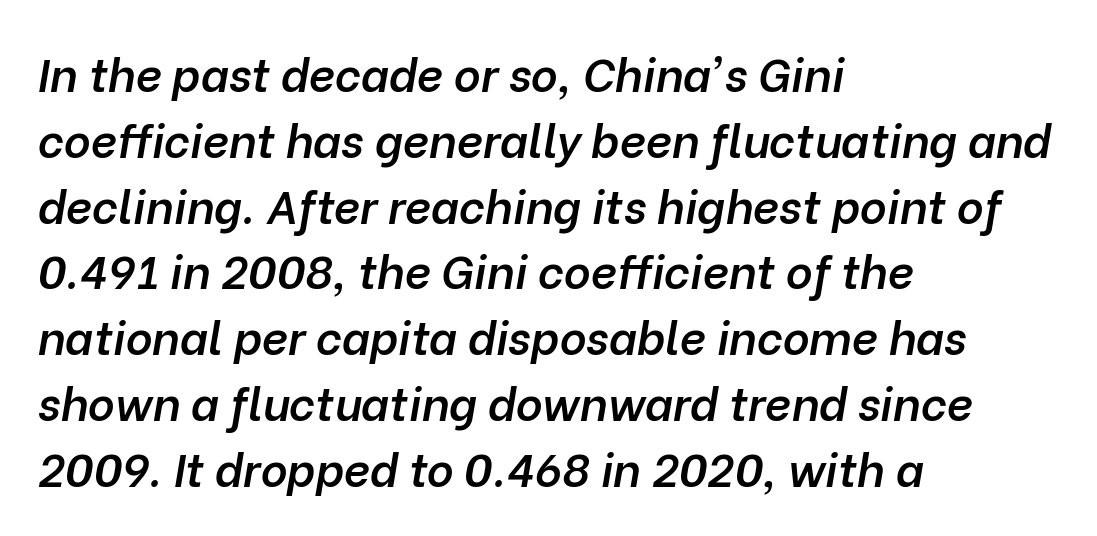
The image shows 46 px semibold type, italic (leaning right); set left-aligned, normal line spacing (1.43x), normal letter spacing, not underlined; low stroke contrast and a medium x-height.
